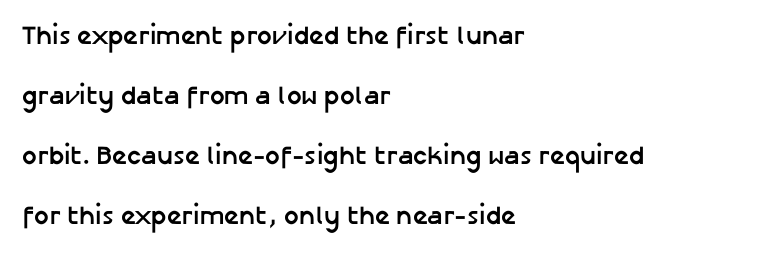
The image shows 26 px bold type, upright; set left-aligned, loose line spacing (2.31x), normal letter spacing, not underlined.
